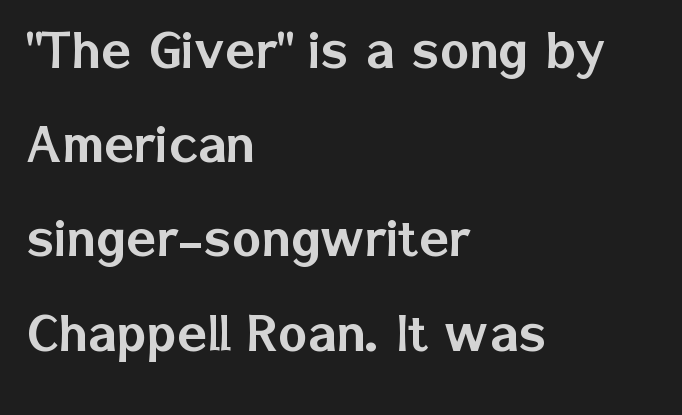
The image shows 62 px sans-serif type, upright; set left-aligned, normal line spacing (1.52x), normal letter spacing, not underlined; low stroke contrast and a medium x-height.
